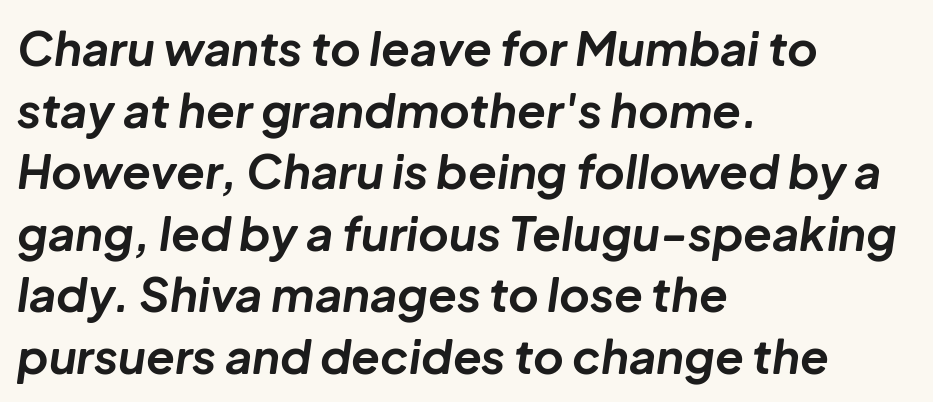
The text carries the slant typical of an italic or oblique font. This rendering leaves character spacing at its baseline value. These lines are rendered in a variable-pitch font. Visually the block forms a straight wall on the left and a jagged coastline on the right.
